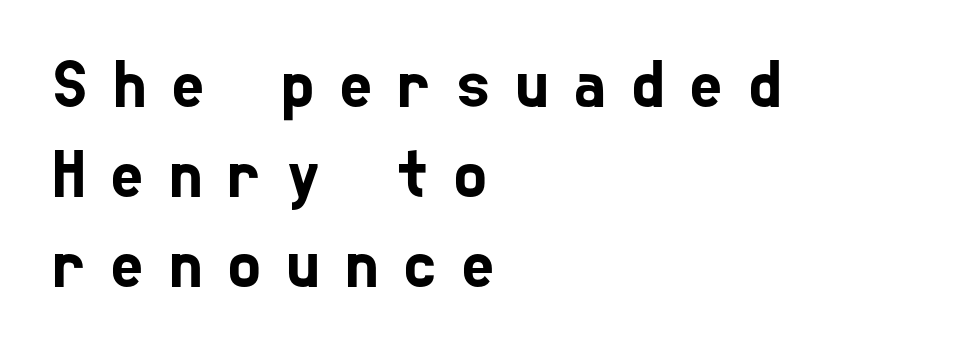
Q: Is the typeface a serif or a sans-serif typeface? A: Sans-serif.
Q: Is the text underlined? A: No.
Q: How is the paragraph aligned? A: Left-aligned.
Q: Is the spacing between letters normal or unusually wide? A: Unusually wide.
Q: Is the spacing between lines tight, normal or loose? A: Normal.
Q: Width (condensed, normal, or wide)? A: Condensed.
Q: Stroke contrast? A: Low.
Q: x-height? A: Medium.
Q: Monospaced? A: No.
